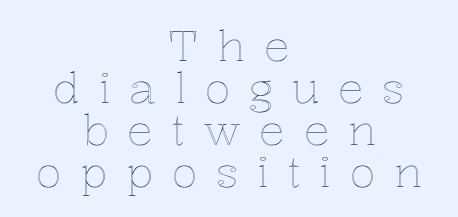
Q: Is the text italic (slanted)? A: No, it is upright.
Q: Is the text underlined? A: No.
Q: How is the paragraph aligned? A: Centered.
Q: Is the spacing between letters normal or unusually wide? A: Unusually wide.
Q: Is the spacing between lines tight, normal or loose? A: Tight.
Q: Width (condensed, normal, or wide)? A: Normal.
Q: x-height? A: Medium.
Q: Monospaced? A: No.
